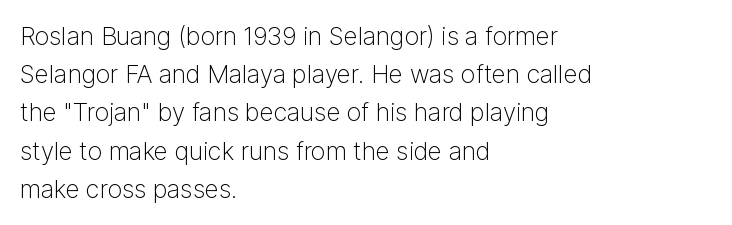
Q: Is the text bold? A: No.
Q: Is the text italic (slanted)? A: No, it is upright.
Q: Is the text underlined? A: No.
Q: How is the paragraph aligned? A: Left-aligned.
Q: Is the spacing between letters normal or unusually wide? A: Normal.
Q: Is the spacing between lines tight, normal or loose? A: Normal.
